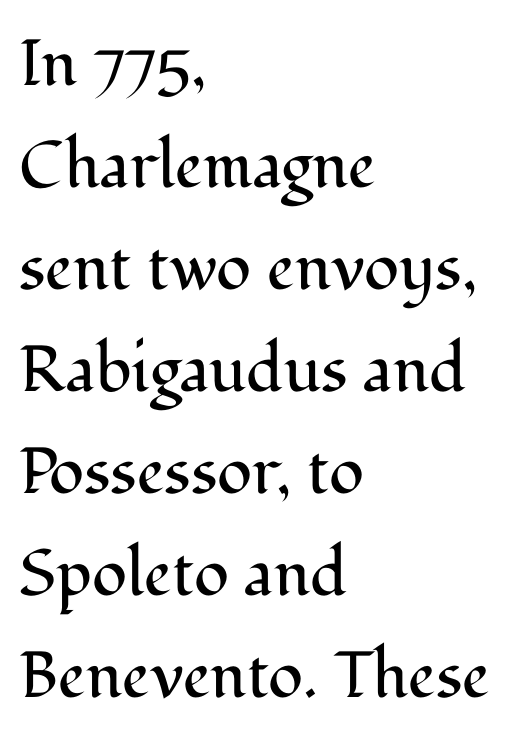
Q: Is the text bold? A: No.
Q: Is the text italic (slanted)? A: No, it is upright.
Q: Is the typeface a serif or a sans-serif typeface? A: Serif.
Q: Is the text underlined? A: No.
Q: How is the paragraph aligned? A: Left-aligned.
Q: Is the spacing between letters normal or unusually wide? A: Normal.
Q: Is the spacing between lines tight, normal or loose? A: Normal.
Q: Width (condensed, normal, or wide)? A: Normal.
Q: Stroke contrast? A: Medium.
Q: x-height? A: Medium.
Q: Monospaced? A: No.
